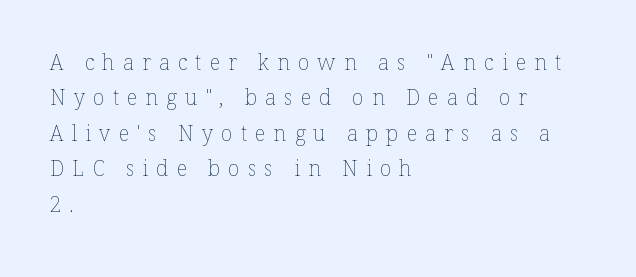
The image shows 21 px text type, upright; set left-aligned, normal line spacing (1.69x), unusually wide letter spacing (+0.39 em), not underlined.
